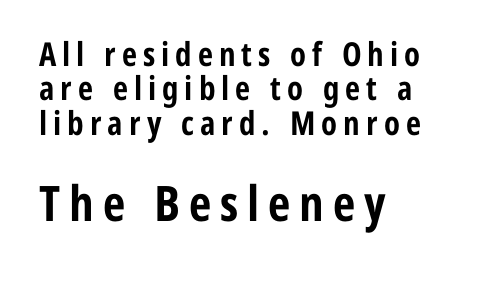
The image shows 49 px bold, condensed sans-serif type, upright; set left-aligned, tight line spacing (1.04x), not underlined; the second (bottom) block is 1.48x larger; low stroke contrast and a medium x-height.
